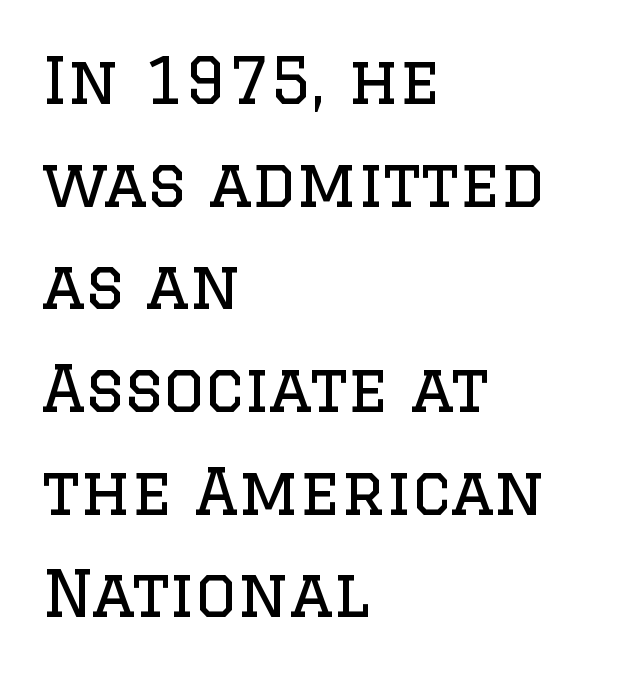
{"serif": "yes", "italic": "no", "bold": "no", "weight": "regular", "width": "normal", "stroke_contrast": "low", "x_height": "large", "monospaced": "no", "underline": "no", "align": "left", "line_spacing": "normal", "line_spacing_ratio": 1.58, "letter_spacing": "normal", "letter_spacing_em": 0.0, "glyph_px": 65}
